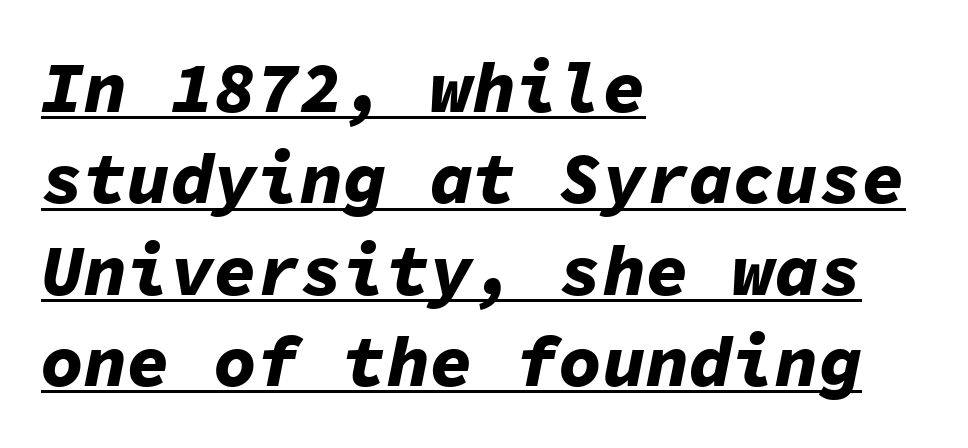
The image shows 72 px bold type, italic (leaning right), monospaced; set left-aligned, normal line spacing (1.27x), normal letter spacing, underlined; low stroke contrast and a medium x-height.
